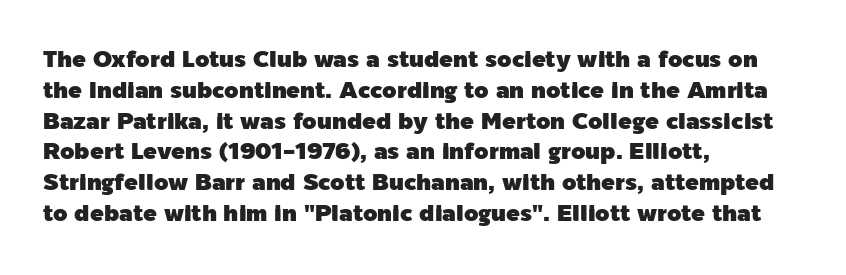
The image shows 23 px text type, upright; set left-aligned, normal line spacing (1.34x), normal letter spacing, not underlined.
